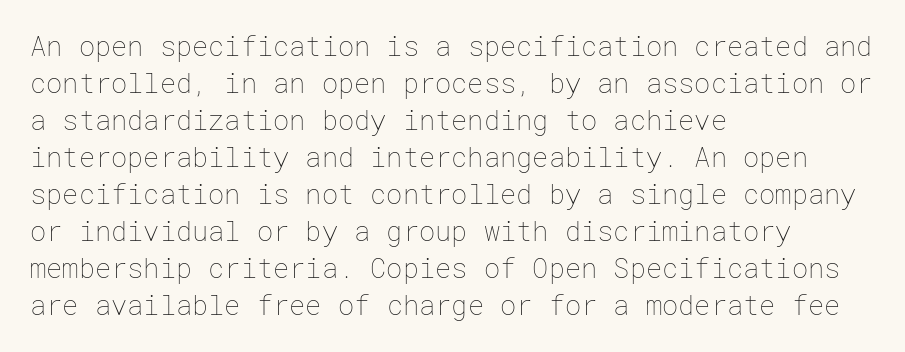
{"italic": "no", "bold": "no", "underline": "no", "align": "left", "line_spacing": "normal", "line_spacing_ratio": 1.37, "letter_spacing": "normal", "letter_spacing_em": 0.0, "glyph_px": 27}
